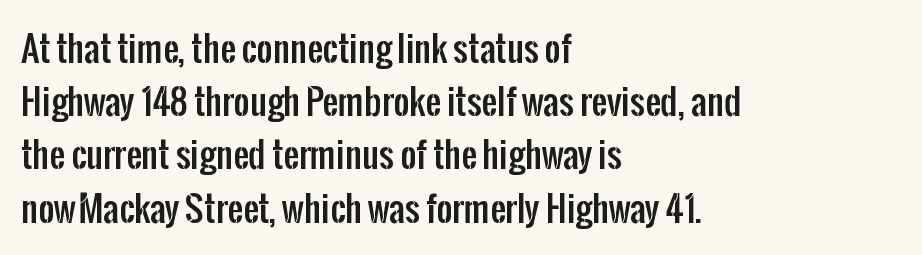
The rendering uses natural spacing where letterforms have individual widths. Nobody touched the tracking dial on this one. Nope, not italic — everything's standing straight. The space directly below the letters is spotless.
